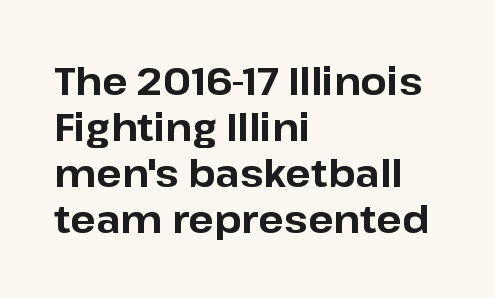
The image shows 38 px bold sans-serif type, upright; set left-aligned, line spacing 1.21x, normal letter spacing, not underlined; low stroke contrast and a medium x-height.
